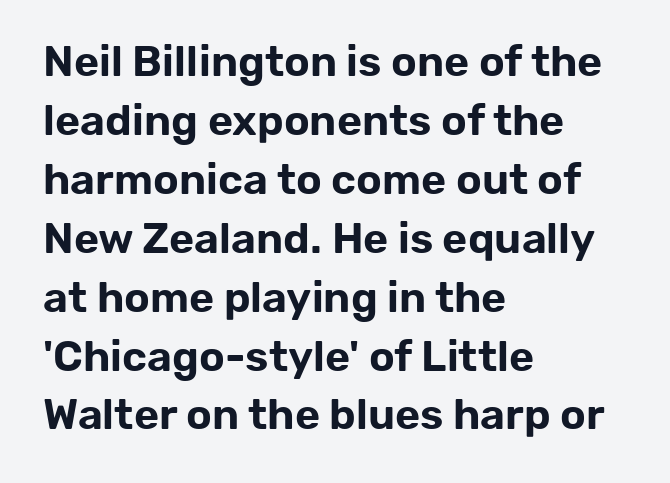
The image shows 43 px sans-serif type, upright; set left-aligned, normal line spacing (1.37x), normal letter spacing, not underlined; low stroke contrast and a medium x-height.
